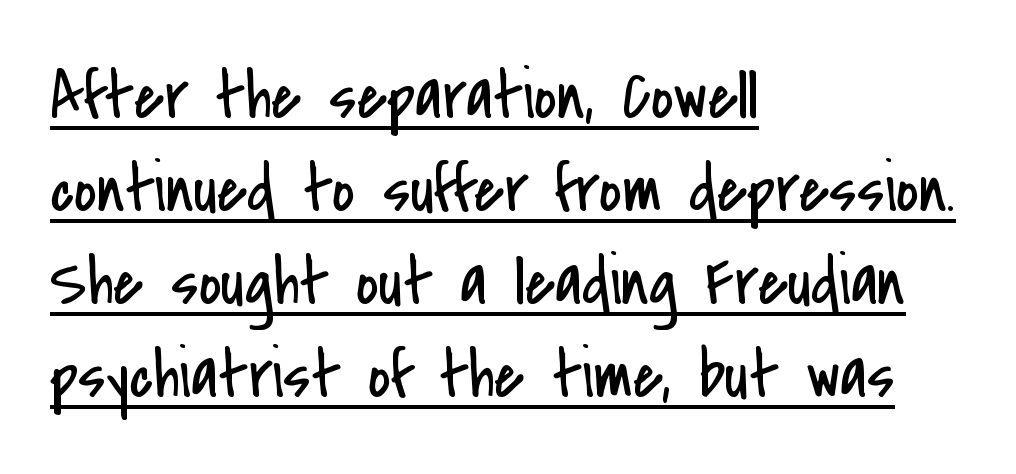
The compositor pushed each line to the left boundary. The rows are spaced the way most documents space them. The passage shown is typed in a proportional face where columns would drift. The strokes carry an ordinary text weight at most.
